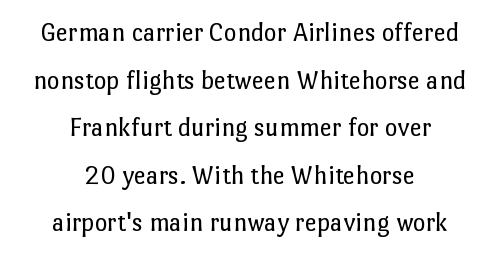
Q: Is the text bold? A: No.
Q: Is the text italic (slanted)? A: No, it is upright.
Q: Is the text underlined? A: No.
Q: How is the paragraph aligned? A: Centered.
Q: Is the spacing between letters normal or unusually wide? A: Normal.
